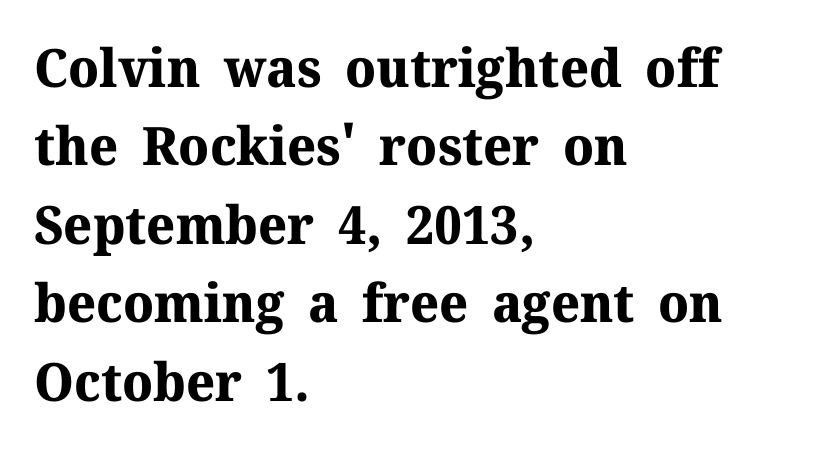
Reading down the column, the eye jumps a familiar distance to each next line. This rendering features lettering with no underline. Plenty of ink on the page — the face is bold. Is this a fixed-width face? No — the glyphs have proportional, varying widths.
